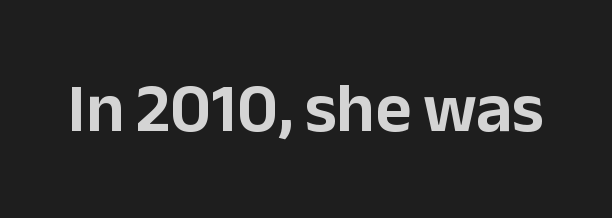
The image shows 70 px sans-serif type, upright; set normal letter spacing, not underlined; low stroke contrast and a medium x-height.
